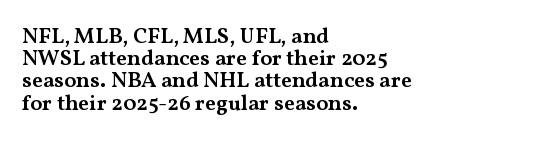
{"italic": "no", "bold": "semi", "underline": "no", "align": "left", "line_spacing": "tight", "line_spacing_ratio": 1.01, "letter_spacing": "normal", "letter_spacing_em": 0.0, "glyph_px": 22}
